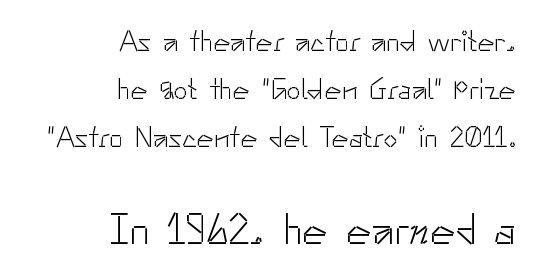
{"serif": "no", "italic": "no", "bold": "no", "weight": "light", "width": "normal", "stroke_contrast": "low", "x_height": "small", "monospaced": "no", "underline": "no", "align": "right", "line_spacing": "normal", "line_spacing_ratio": 1.65, "letter_spacing": "normal", "letter_spacing_em": 0.0, "larger_block": "second", "size_ratio": 1.48, "glyph_px": 43}
